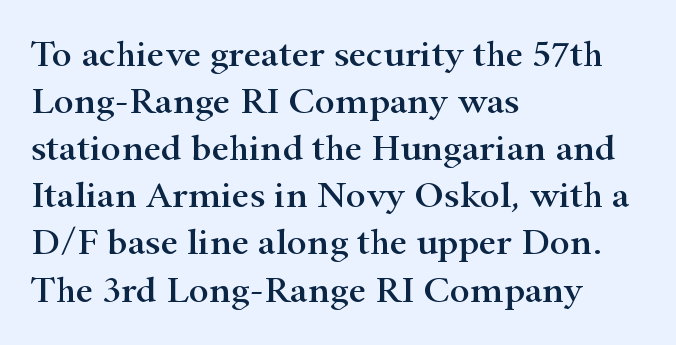
The image shows 38 px wide serif type, upright; set left-aligned, line spacing 1.24x, normal letter spacing, not underlined; high stroke contrast and a small x-height.
